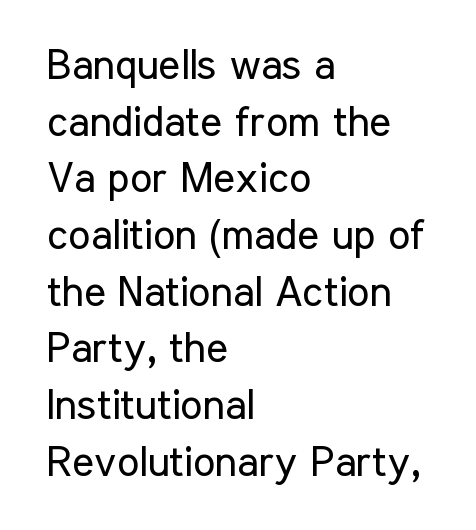
{"serif": "no", "italic": "no", "bold": "no", "weight": "regular", "width": "condensed", "stroke_contrast": "low", "x_height": "medium", "monospaced": "no", "underline": "no", "align": "left", "line_spacing": "normal", "line_spacing_ratio": 1.35, "letter_spacing": "normal", "letter_spacing_em": 0.0, "glyph_px": 42}
